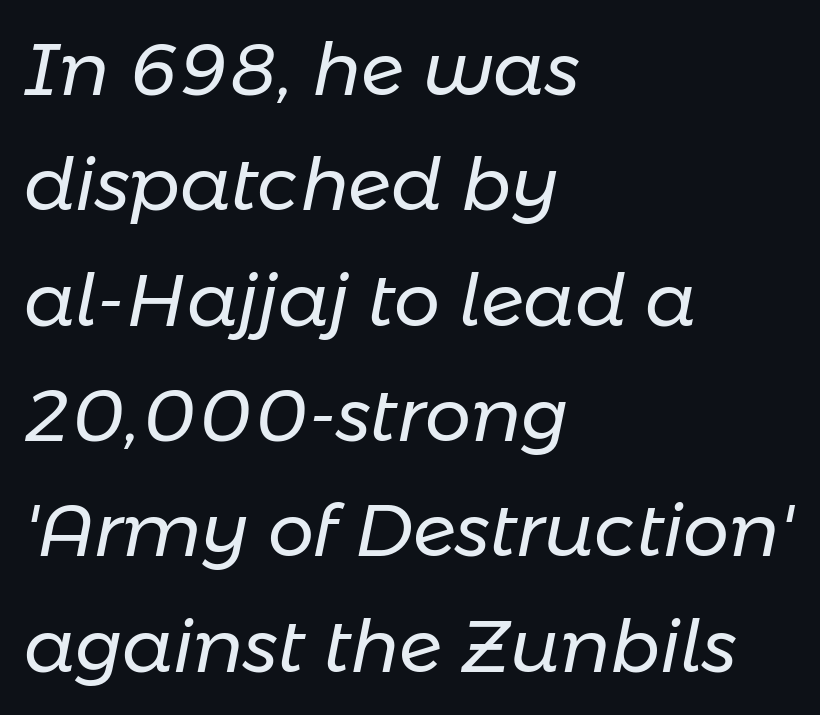
The image shows 73 px regular-weight type, italic (leaning right); set left-aligned, normal line spacing (1.58x), normal letter spacing, not underlined; low stroke contrast and a medium x-height.
